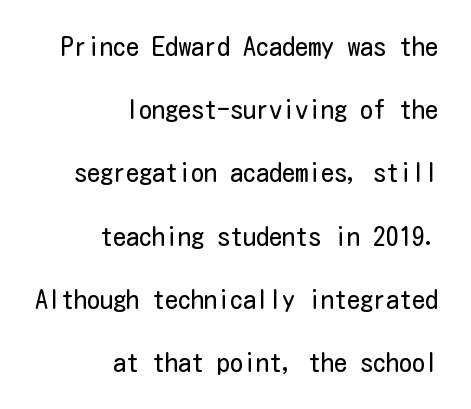
Q: Is the text bold? A: No.
Q: Is the text italic (slanted)? A: No, it is upright.
Q: Is the text underlined? A: No.
Q: How is the paragraph aligned? A: Right-aligned.
Q: Is the spacing between letters normal or unusually wide? A: Normal.
Q: Is the spacing between lines tight, normal or loose? A: Loose.
